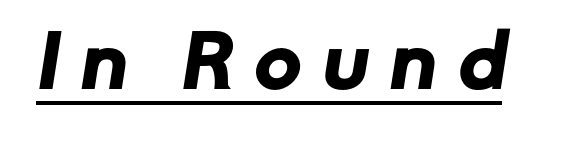
Q: Is the typeface a serif or a sans-serif typeface? A: Sans-serif.
Q: Is the text underlined? A: Yes.
Q: Is the spacing between letters normal or unusually wide? A: Unusually wide.
Q: Width (condensed, normal, or wide)? A: Normal.
Q: Stroke contrast? A: Low.
Q: x-height? A: Medium.
Q: Monospaced? A: No.
